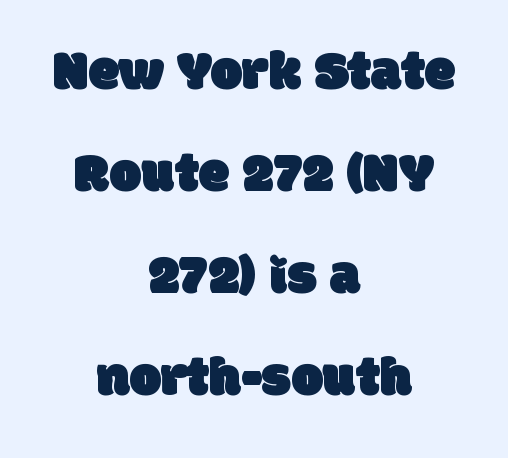
{"serif": "no", "width": "normal", "stroke_contrast": "low", "x_height": "large", "monospaced": "no", "underline": "no", "align": "center", "line_spacing_ratio": 1.79, "letter_spacing": "normal", "letter_spacing_em": 0.0, "glyph_px": 57}
